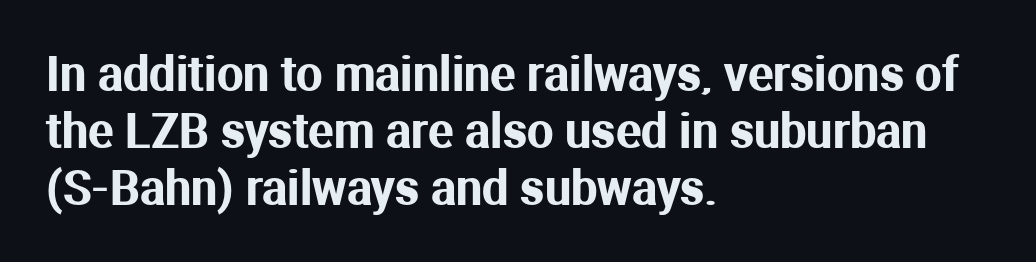
The image shows 47 px sans-serif type, upright; set left-aligned, line spacing 1.21x, normal letter spacing, not underlined; medium stroke contrast and a medium x-height.
